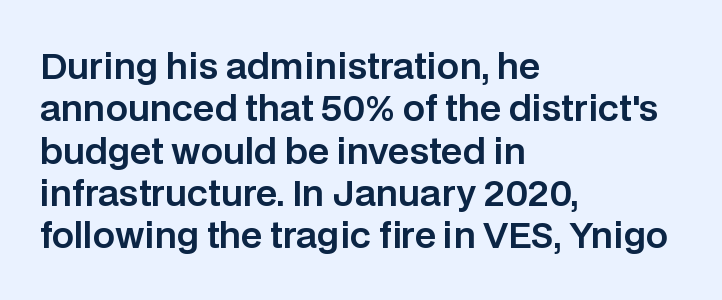
The image shows 35 px sans-serif type, upright; set left-aligned, line spacing 1.21x, normal letter spacing, not underlined; low stroke contrast and a large x-height.
